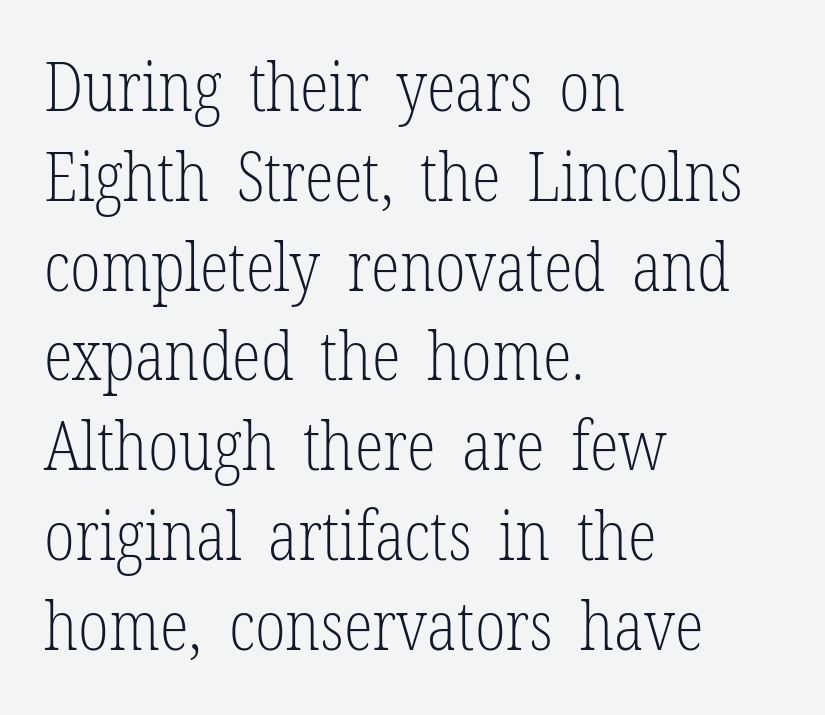
Normally led — the rows are evenly, conventionally spaced. Check under the words: just untouched page. A typesetter would call this zero additional tracking. The glyphs in this specimen are seriffed.
